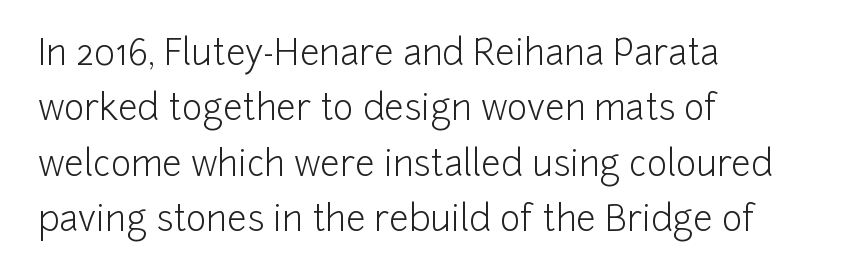
The image shows 35 px light sans-serif type, upright; set left-aligned, normal line spacing (1.58x), normal letter spacing, not underlined; low stroke contrast and a medium x-height.
